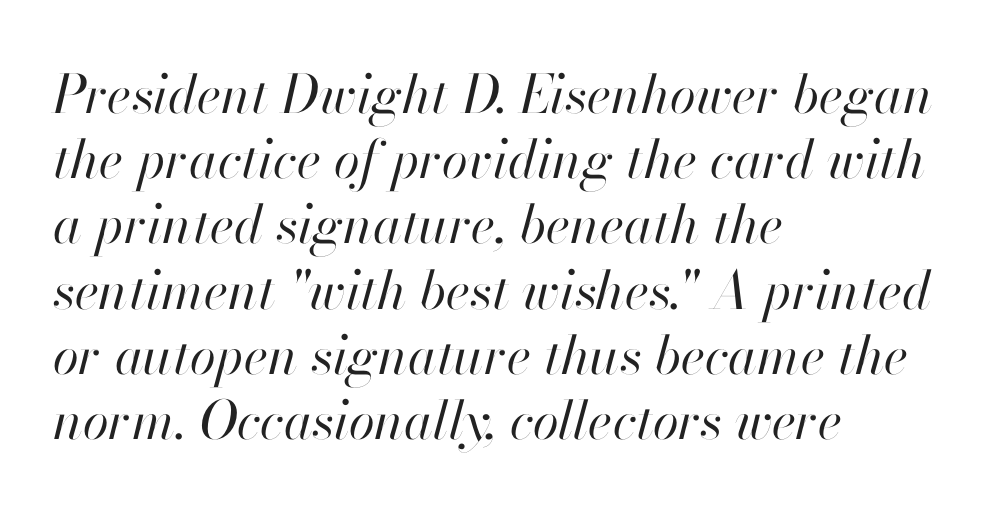
A typesetter would mark this as italic. Bare-footed words on every line. Leftover space on each line is placed entirely after the last word. Think standard paragraph weight, or any step lighter than that.
